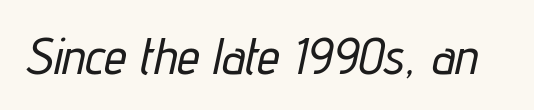
{"italic": "yes", "lean": "right", "slant_degrees": 12, "width": "condensed", "stroke_contrast": "low", "x_height": "medium", "monospaced": "no", "underline": "no", "letter_spacing": "normal", "letter_spacing_em": 0.0, "glyph_px": 51}
